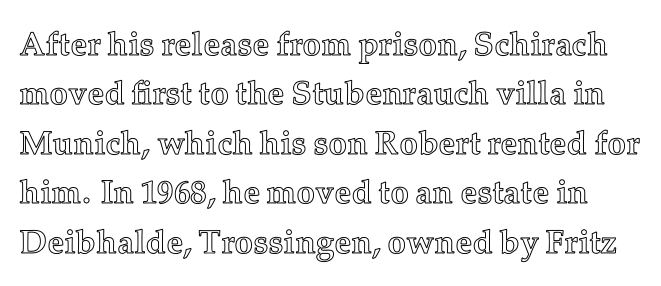
Spacing verdict: proportional, widths tailored to each character. The line-height multiplier appears to be the usual default. The gap between lines stays unmarked. Look at the tracking — it's just the regular setting, nothing added. Ascenders rise straight up at ninety degrees.
